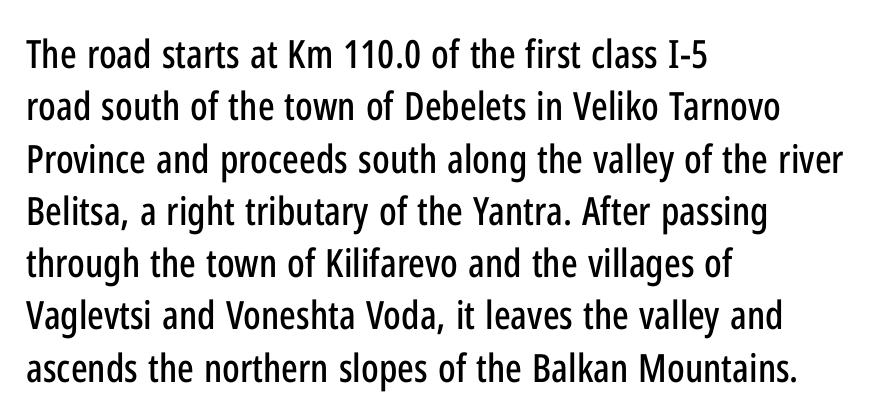
The image shows 39 px condensed sans-serif type, upright; set left-aligned, normal line spacing (1.34x), normal letter spacing, not underlined; low stroke contrast and a medium x-height.
